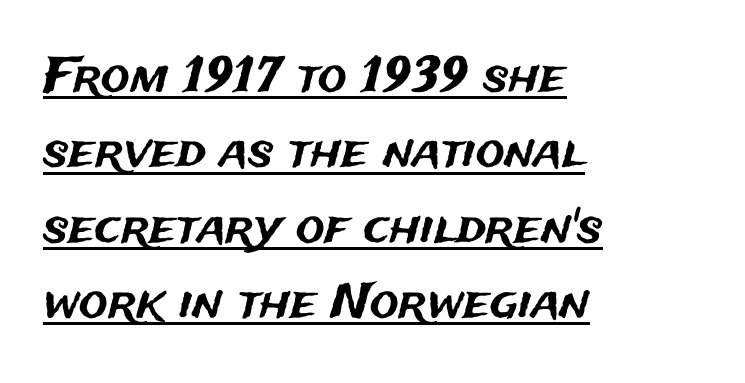
The passage shown is typeset with a sans-serif family. The horizontal fit of the characters is conventional and even. The string is rendered with underlining switched on.
